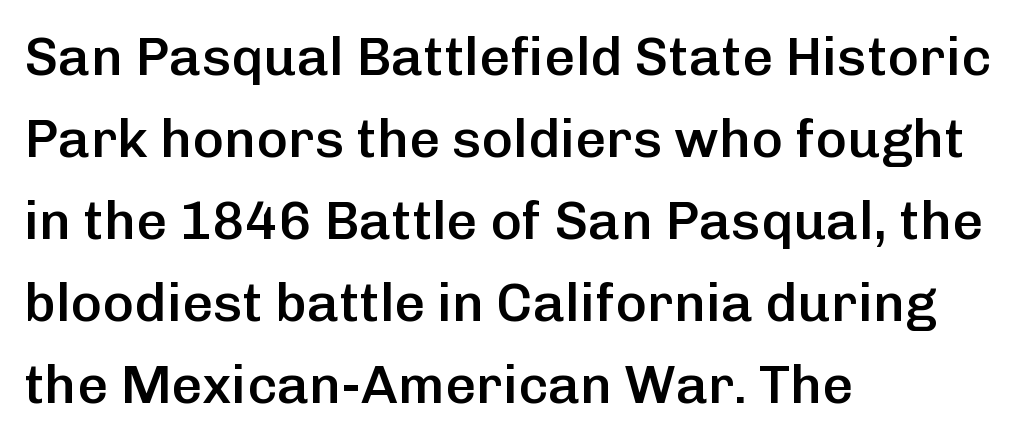
{"serif": "no", "italic": "no", "bold": "semi", "weight": "semibold", "width": "normal", "stroke_contrast": "low", "x_height": "medium", "monospaced": "no", "underline": "no", "align": "left", "line_spacing": "normal", "line_spacing_ratio": 1.52, "letter_spacing": "normal", "letter_spacing_em": 0.0, "glyph_px": 54}
